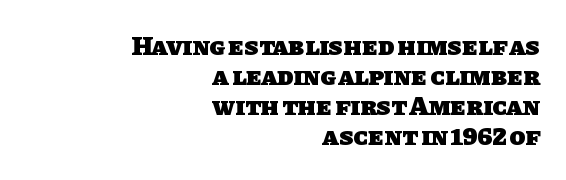
This rendering uses right alignment, leaving the left contour irregular. The font is running at its bold setting. Each row of text sits above clean, open space. Tightly led — the rows are bunched.
